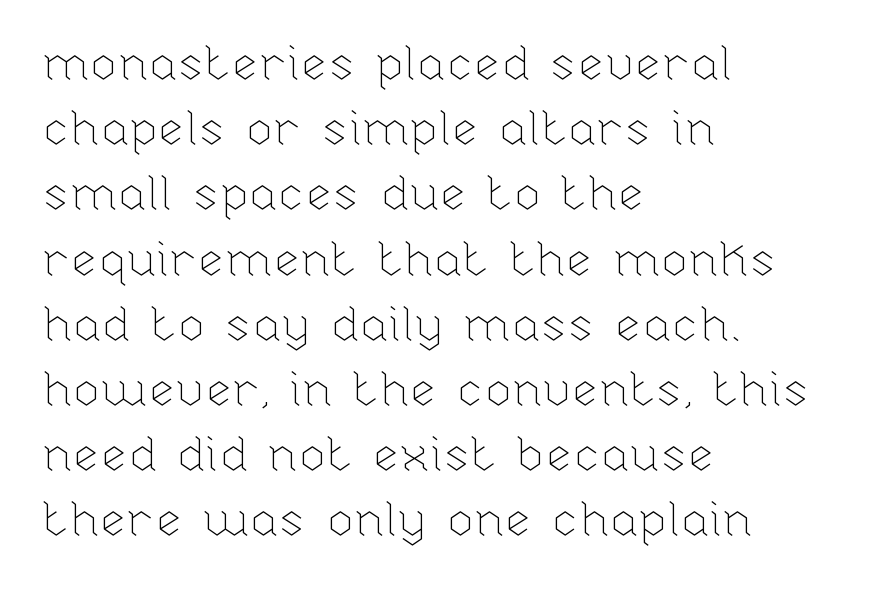
These lines keep a tight, regular rhythm from letter to letter. The weight would be labelled regular, book, light, or lighter still. These lines are rendered in a variable-pitch font. Plain, unruled lines of type. Where is the straight margin? On the left.
